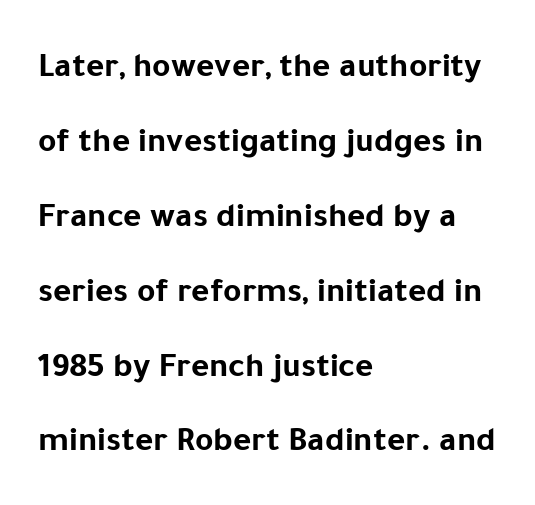
Tall strokes in this sample are plumb rather than angled. This is sans-serif lettering, the kind often seen on screens and signage. Line spacing here is loose. The passage is arranged the way most books set body copy — flush left.
